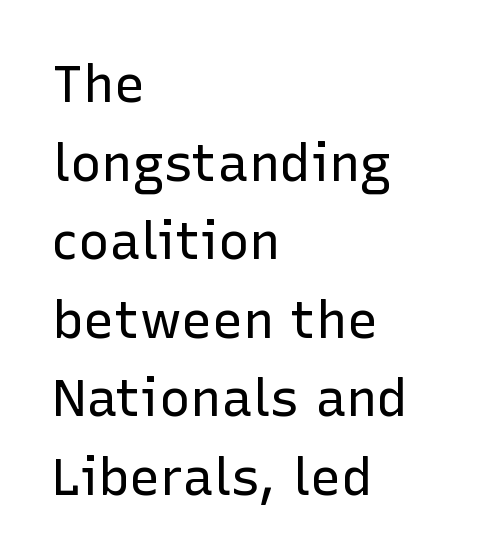
The image shows 52 px regular-weight sans-serif type, upright; set left-aligned, normal line spacing (1.51x), normal letter spacing, not underlined; low stroke contrast and a medium x-height.
